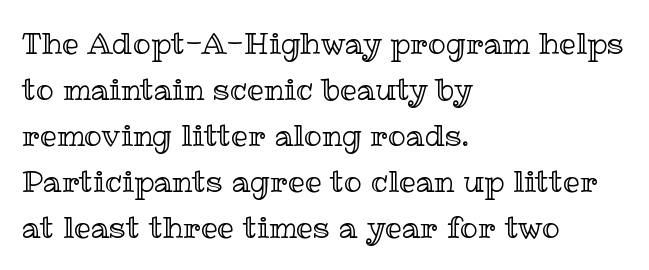
Q: Is the text italic (slanted)? A: No, it is upright.
Q: Is the text underlined? A: No.
Q: How is the paragraph aligned? A: Left-aligned.
Q: Is the spacing between letters normal or unusually wide? A: Normal.
Q: Is the spacing between lines tight, normal or loose? A: Normal.
Q: Width (condensed, normal, or wide)? A: Normal.
Q: x-height? A: Medium.
Q: Monospaced? A: No.
